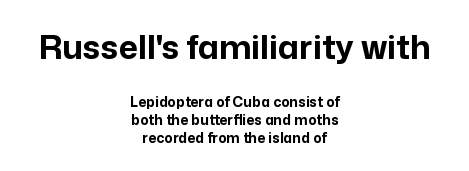
{"serif": "no", "italic": "no", "bold": "yes", "weight": "bold", "width": "normal", "stroke_contrast": "low", "x_height": "medium", "monospaced": "no", "underline": "no", "align": "center", "line_spacing": "normal", "line_spacing_ratio": 1.27, "letter_spacing": "normal", "letter_spacing_em": 0.0, "larger_block": "first", "size_ratio": 2.36, "glyph_px": 33}
